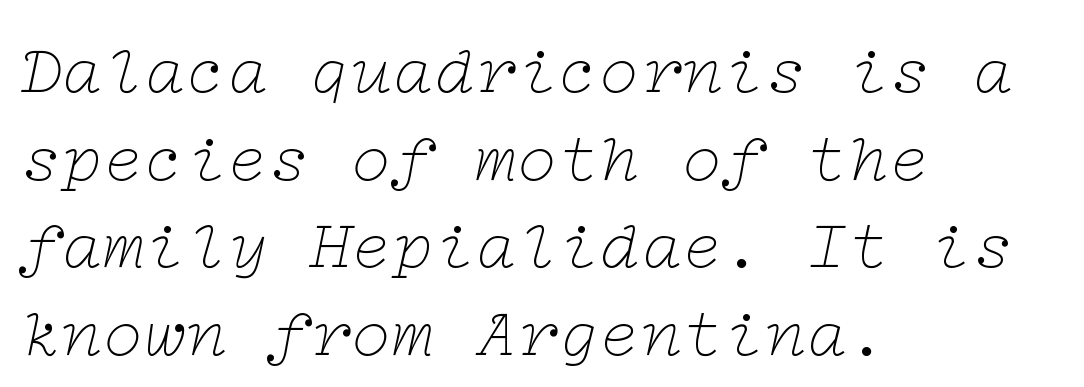
Q: Is the text bold? A: No.
Q: Is the text italic (slanted)? A: Yes, it leans right by about 12 degrees.
Q: Is the typeface a serif or a sans-serif typeface? A: Serif.
Q: Is the text underlined? A: No.
Q: How is the paragraph aligned? A: Left-aligned.
Q: Is the spacing between letters normal or unusually wide? A: Normal.
Q: Is the spacing between lines tight, normal or loose? A: Normal.
Q: Width (condensed, normal, or wide)? A: Wide.
Q: Stroke contrast? A: Low.
Q: x-height? A: Medium.
